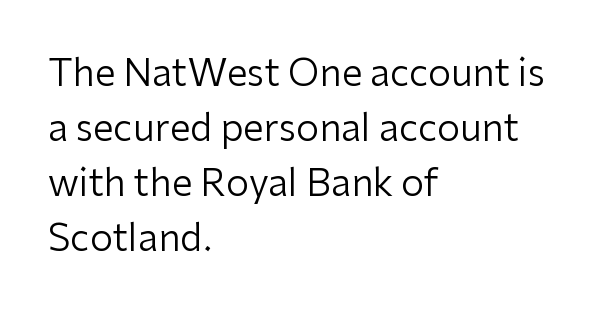
{"serif": "no", "italic": "no", "bold": "no", "weight": "regular", "width": "normal", "stroke_contrast": "low", "x_height": "medium", "monospaced": "no", "underline": "no", "align": "left", "line_spacing": "normal", "line_spacing_ratio": 1.49, "letter_spacing": "normal", "letter_spacing_em": 0.0, "glyph_px": 37}
